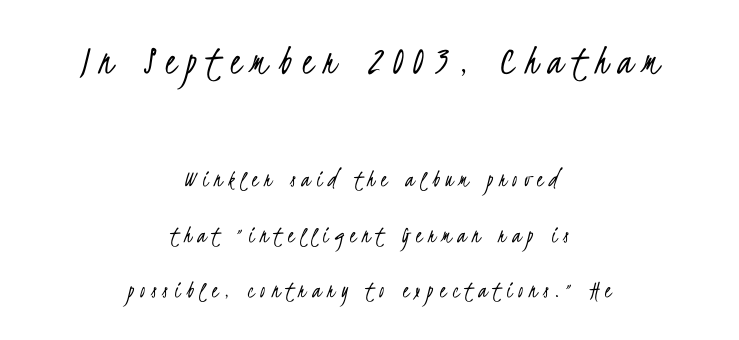
Q: Is the text bold? A: No.
Q: Is the typeface a serif or a sans-serif typeface? A: Sans-serif.
Q: Is the text underlined? A: No.
Q: How is the paragraph aligned? A: Centered.
Q: Is the spacing between letters normal or unusually wide? A: Unusually wide.
Q: Is the spacing between lines tight, normal or loose? A: Loose.
Q: Which block of text is set in a larger size, the first (top) or the second (bottom)? A: The first (top) one.
Q: Width (condensed, normal, or wide)? A: Condensed.
Q: Stroke contrast? A: Low.
Q: x-height? A: Small.
Q: Monospaced? A: No.
